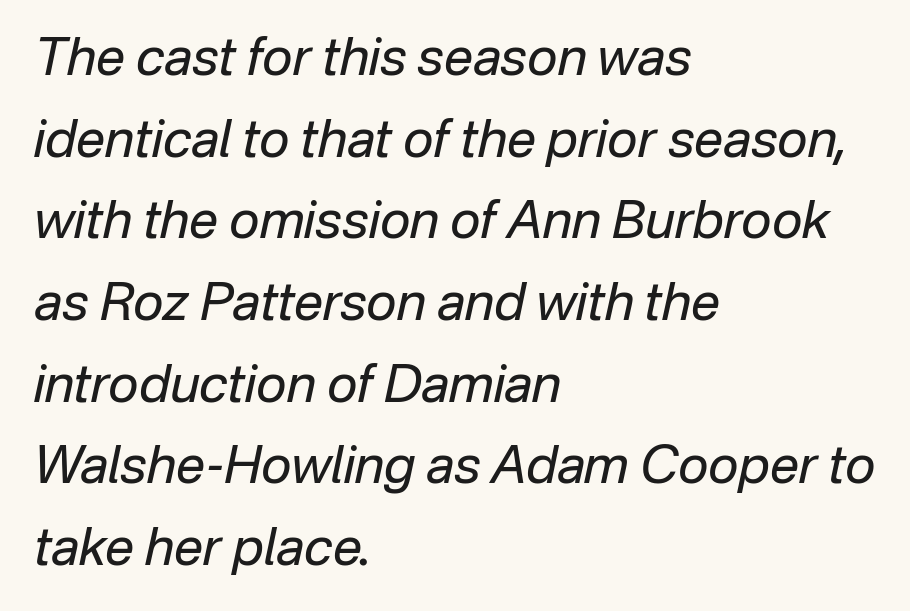
Q: Is the text bold? A: No.
Q: Is the text italic (slanted)? A: Yes, it leans right by about 12 degrees.
Q: Is the text underlined? A: No.
Q: How is the paragraph aligned? A: Left-aligned.
Q: Is the spacing between letters normal or unusually wide? A: Normal.
Q: Is the spacing between lines tight, normal or loose? A: Normal.
Q: Width (condensed, normal, or wide)? A: Normal.
Q: Stroke contrast? A: Low.
Q: x-height? A: Medium.
Q: Monospaced? A: No.
